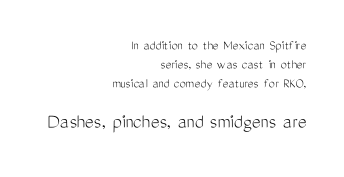
{"italic": "no", "bold": "no", "underline": "no", "align": "right", "line_spacing": "normal", "line_spacing_ratio": 1.34, "letter_spacing": "normal", "letter_spacing_em": 0.0, "larger_block": "second", "size_ratio": 1.5, "glyph_px": 21}
